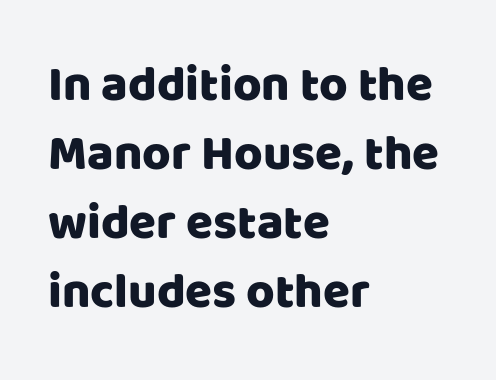
The image shows 49 px sans-serif type, upright; set left-aligned, normal line spacing (1.41x), normal letter spacing, not underlined; low stroke contrast and a large x-height.
